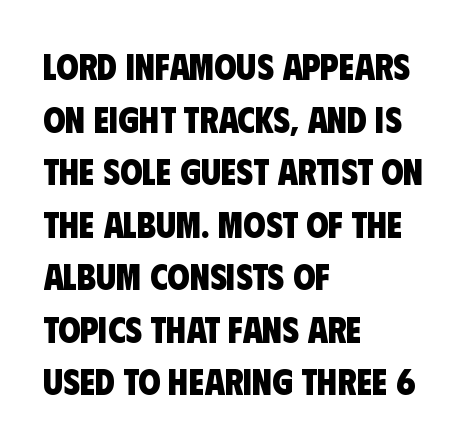
Chunky letters — that's bold for sure. Short and long lines alike share a common starting point at left. Anything drawn beneath the words? Only blank space. These lines sit exactly where default settings would place them. Do the characters align in a grid? No, the font is proportional. Regarding serifs, this sample does without them.
